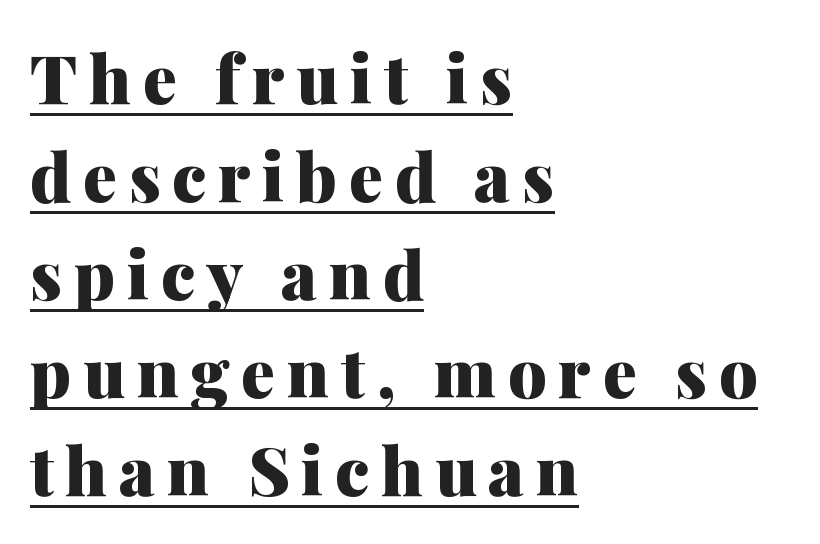
Q: Is the text bold? A: Yes.
Q: Is the text italic (slanted)? A: No, it is upright.
Q: Is the typeface a serif or a sans-serif typeface? A: Serif.
Q: Is the text underlined? A: Yes.
Q: How is the paragraph aligned? A: Left-aligned.
Q: Is the spacing between lines tight, normal or loose? A: Normal.
Q: Width (condensed, normal, or wide)? A: Normal.
Q: Stroke contrast? A: Medium.
Q: x-height? A: Medium.
Q: Monospaced? A: No.
